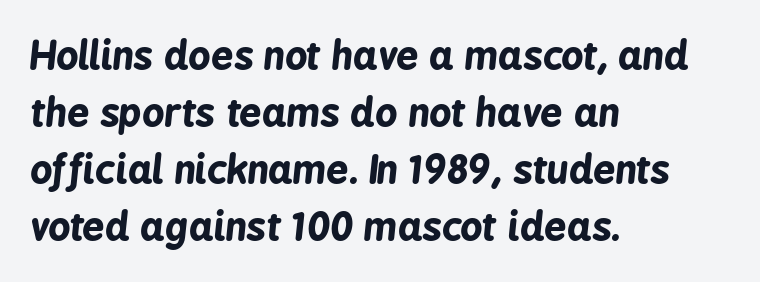
{"italic": "yes", "lean": "right", "slant_degrees": 6, "bold": "yes", "weight": "bold", "width": "condensed", "stroke_contrast": "low", "x_height": "medium", "monospaced": "no", "underline": "no", "align": "left", "line_spacing": "normal", "line_spacing_ratio": 1.46, "letter_spacing": "normal", "letter_spacing_em": 0.0, "glyph_px": 39}
